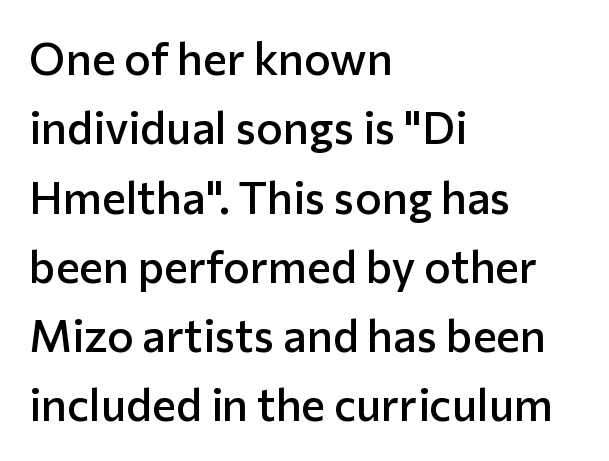
Emphasis by weight is partial: semibold. Do the letters lean? They stand straight. Character widths vary here, with narrow letters taking less room than wide ones. Spacing between characters is what you'd get straight out of the box.
